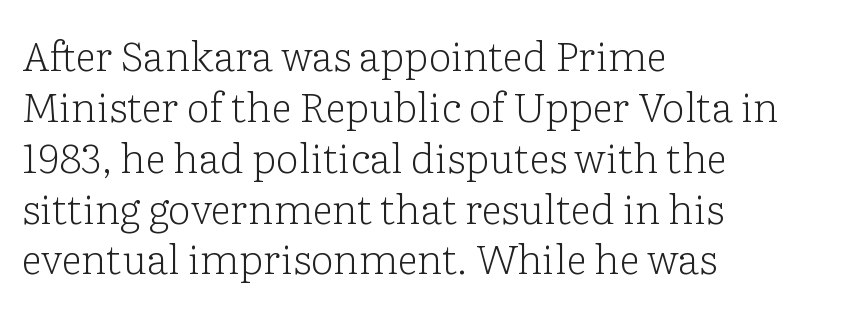
{"serif": "yes", "italic": "no", "bold": "no", "weight": "light", "width": "normal", "stroke_contrast": "low", "x_height": "medium", "monospaced": "no", "underline": "no", "align": "left", "line_spacing_ratio": 1.24, "letter_spacing": "normal", "letter_spacing_em": 0.0, "glyph_px": 41}
